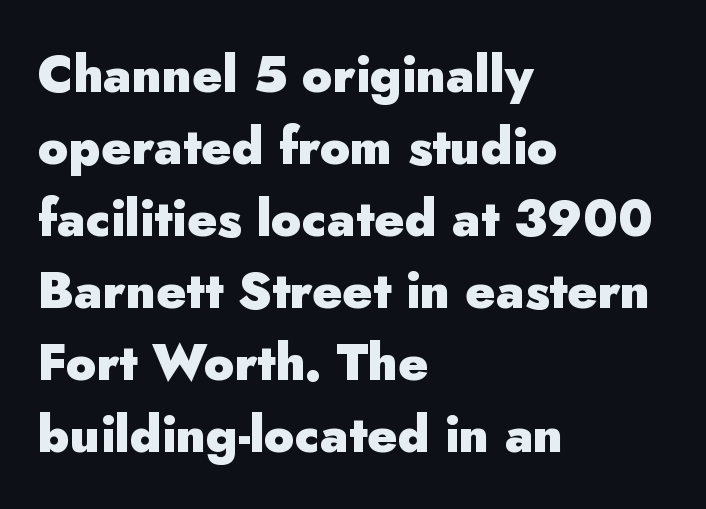
The image shows 50 px heavy sans-serif type, upright; set left-aligned, normal line spacing (1.44x), normal letter spacing, not underlined; low stroke contrast and a small x-height.
